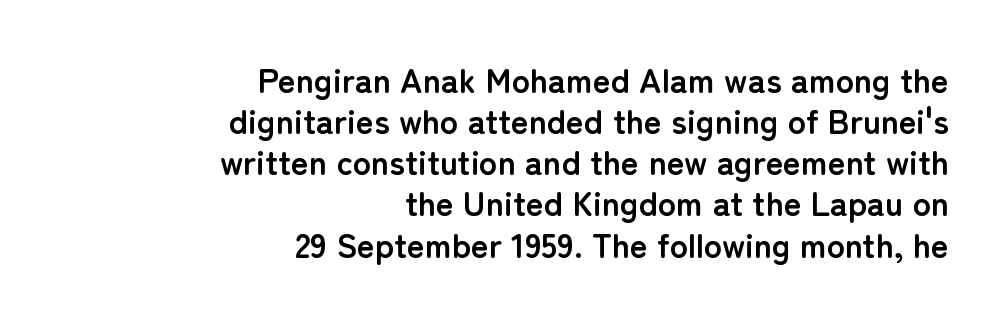
Caption: standard tracking, unaltered. Any mark beneath the type? The region is blank. In terms of posture, this sample is upright. Layout note: lines flush right. The type family on display is of the sans-serif kind.
